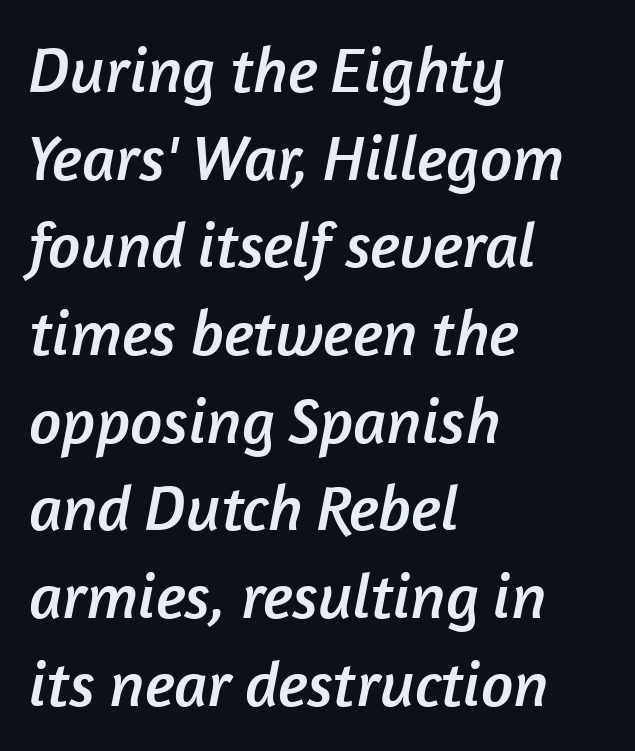
The image shows 64 px sans-serif type; set left-aligned, normal line spacing (1.37x), normal letter spacing, not underlined; low stroke contrast and a medium x-height.
